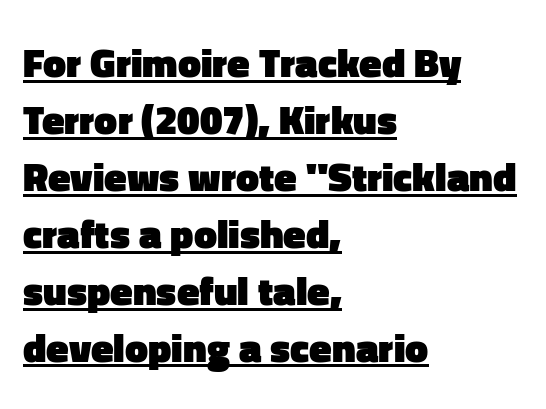
The image shows 41 px heavy sans-serif type, upright; set left-aligned, normal line spacing (1.39x), normal letter spacing, underlined; low stroke contrast and a medium x-height.
